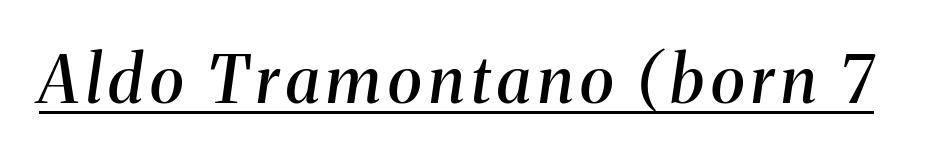
The face used here is seriffed, in the tradition of book romans. The glyphs look as if they've been sheared to an angle. The font is running at a semibold setting, under full bold. Students, observe the line beneath the letters — that is underlining. These lines are rendered in a variable-pitch font.
